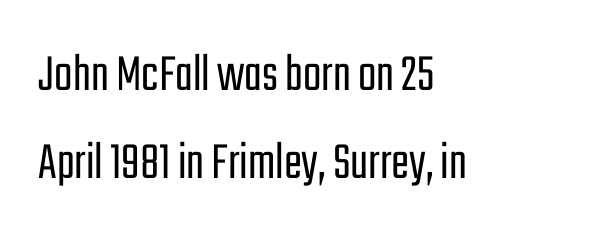
{"serif": "no", "italic": "no", "bold": "no", "weight": "light", "width": "condensed", "stroke_contrast": "low", "x_height": "medium", "monospaced": "no", "underline": "no", "align": "left", "line_spacing": "normal", "line_spacing_ratio": 1.63, "letter_spacing": "normal", "letter_spacing_em": 0.0, "glyph_px": 54}
